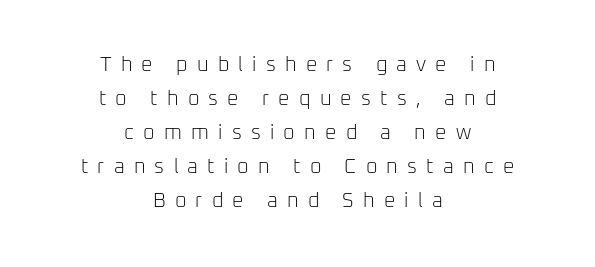
{"italic": "no", "bold": "no", "underline": "no", "align": "center", "line_spacing": "normal", "line_spacing_ratio": 1.7, "letter_spacing": "wide", "letter_spacing_em": 0.46, "glyph_px": 20}
